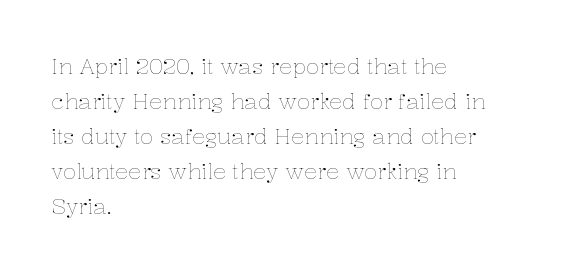
Q: Is the text bold? A: No.
Q: Is the text italic (slanted)? A: No, it is upright.
Q: Is the text underlined? A: No.
Q: How is the paragraph aligned? A: Left-aligned.
Q: Is the spacing between letters normal or unusually wide? A: Normal.
Q: Is the spacing between lines tight, normal or loose? A: Normal.
